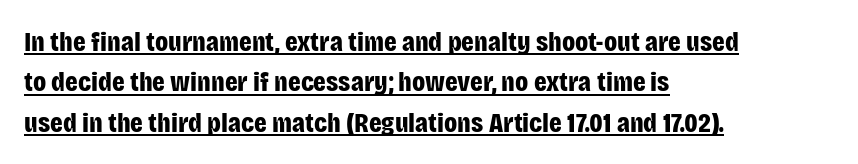
Q: Is the text bold? A: Yes.
Q: Is the text italic (slanted)? A: No, it is upright.
Q: Is the typeface a serif or a sans-serif typeface? A: Sans-serif.
Q: Is the text underlined? A: Yes.
Q: How is the paragraph aligned? A: Left-aligned.
Q: Is the spacing between letters normal or unusually wide? A: Normal.
Q: Is the spacing between lines tight, normal or loose? A: Normal.
Q: Width (condensed, normal, or wide)? A: Condensed.
Q: Stroke contrast? A: Low.
Q: x-height? A: Large.
Q: Monospaced? A: No.
